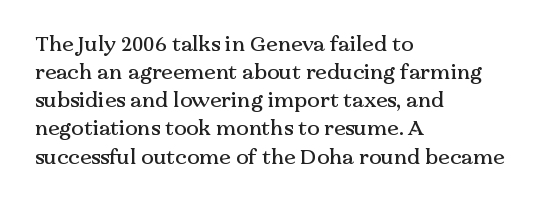
{"italic": "no", "underline": "no", "align": "left", "line_spacing": "normal", "line_spacing_ratio": 1.34, "letter_spacing": "normal", "letter_spacing_em": 0.0, "glyph_px": 21}
